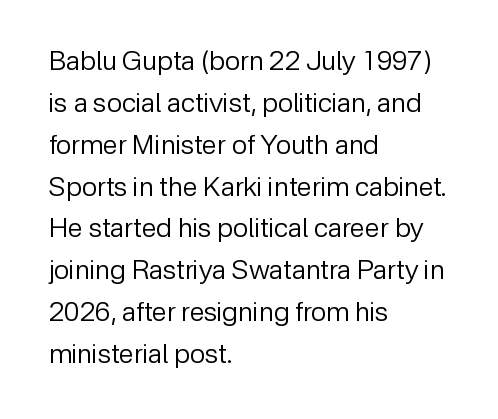
Q: Is the text bold? A: No.
Q: Is the text italic (slanted)? A: No, it is upright.
Q: Is the text underlined? A: No.
Q: How is the paragraph aligned? A: Left-aligned.
Q: Is the spacing between letters normal or unusually wide? A: Normal.
Q: Is the spacing between lines tight, normal or loose? A: Normal.
